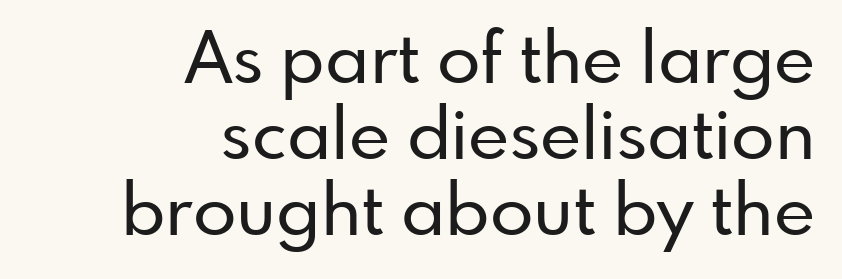
{"serif": "no", "italic": "no", "width": "normal", "stroke_contrast": "low", "x_height": "small", "monospaced": "no", "underline": "no", "align": "right", "line_spacing": "tight", "line_spacing_ratio": 1.07, "letter_spacing": "normal", "letter_spacing_em": 0.0, "glyph_px": 71}
